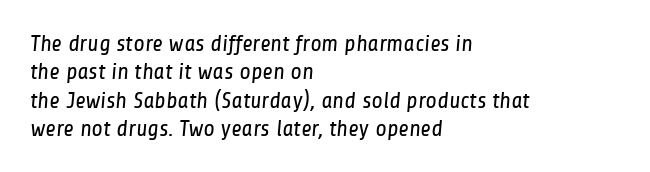
Q: Is the text bold? A: No.
Q: Is the text underlined? A: No.
Q: How is the paragraph aligned? A: Left-aligned.
Q: Is the spacing between letters normal or unusually wide? A: Normal.
